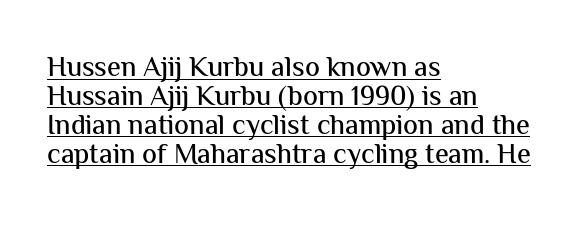
{"serif": "no", "italic": "no", "width": "normal", "stroke_contrast": "medium", "x_height": "medium", "monospaced": "no", "underline": "yes", "align": "left", "line_spacing": "tight", "line_spacing_ratio": 1.03, "letter_spacing": "normal", "letter_spacing_em": 0.0, "glyph_px": 28}
